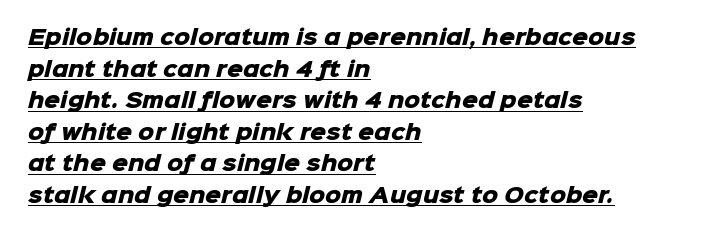
{"bold": "yes", "underline": "yes", "align": "left", "line_spacing": "normal", "line_spacing_ratio": 1.58, "letter_spacing": "normal", "letter_spacing_em": 0.0, "glyph_px": 20}
